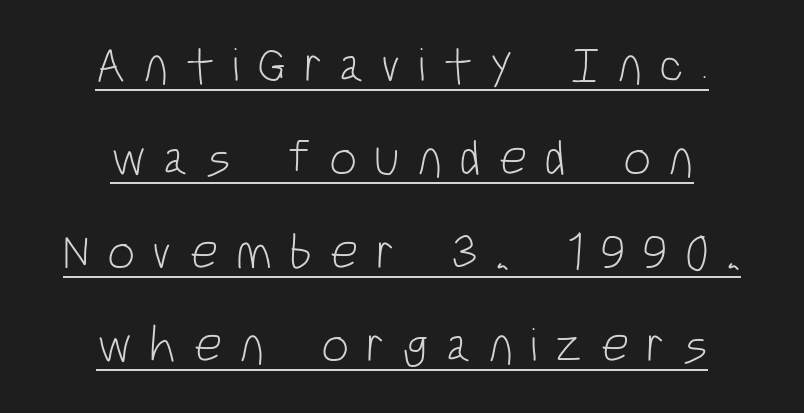
The image shows 50 px light, condensed sans-serif type, upright; set centered, line spacing 1.87x, unusually wide letter spacing (+0.34 em), underlined; low stroke contrast and a large x-height.
